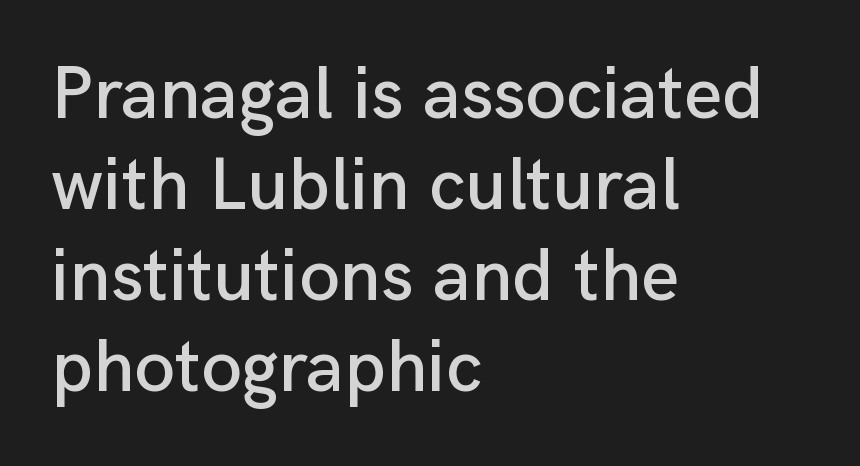
{"serif": "no", "italic": "no", "width": "normal", "stroke_contrast": "low", "x_height": "medium", "monospaced": "no", "underline": "no", "align": "left", "line_spacing_ratio": 1.23, "letter_spacing": "normal", "letter_spacing_em": 0.0, "glyph_px": 74}
